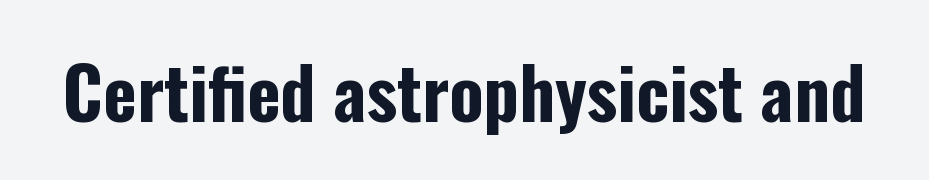
{"serif": "no", "italic": "no", "bold": "yes", "weight": "bold", "width": "condensed", "stroke_contrast": "low", "x_height": "medium", "monospaced": "no", "underline": "no", "letter_spacing": "normal", "letter_spacing_em": 0.0, "glyph_px": 71}
